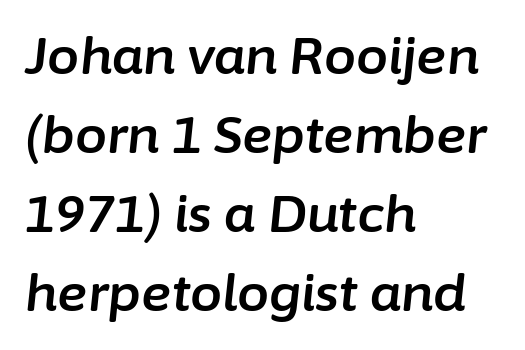
Normally led — the rows are evenly, conventionally spaced. Caption: standard tracking, unaltered. Unmarked baselines from the first word to the last. Looks like regular typesetting: each glyph gets only the width it needs. In CSS terms this would be text-align: left.
